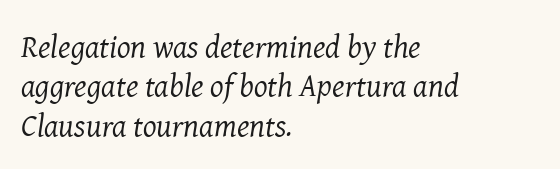
{"serif": "yes", "italic": "yes", "lean": "right", "slant_degrees": 8, "bold": "no", "weight": "regular", "width": "normal", "stroke_contrast": "medium", "x_height": "medium", "monospaced": "no", "underline": "no", "align": "left", "line_spacing_ratio": 1.23, "letter_spacing": "normal", "letter_spacing_em": 0.0, "glyph_px": 32}
